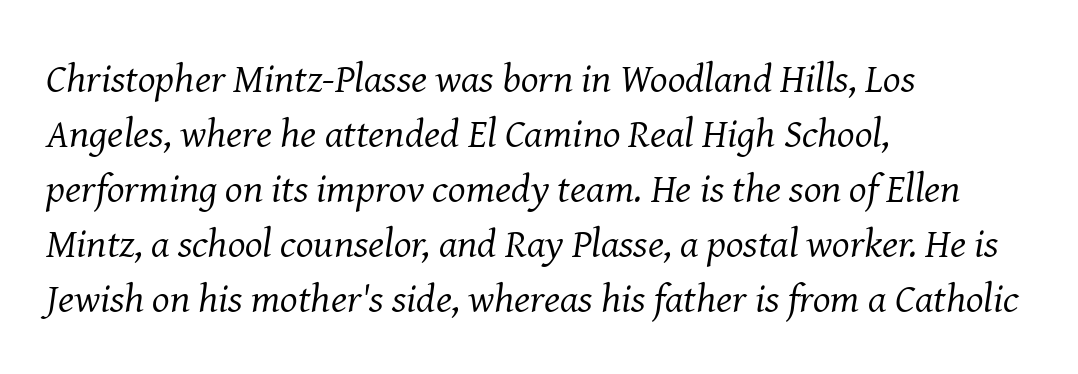
The whole block is typeset with a tilt. Honestly, there is no underline to notice here at all. Teacher's note: observe the even left margin — that is flush-left alignment. Look at the bottom of the vertical strokes: they flare into serifs here.
